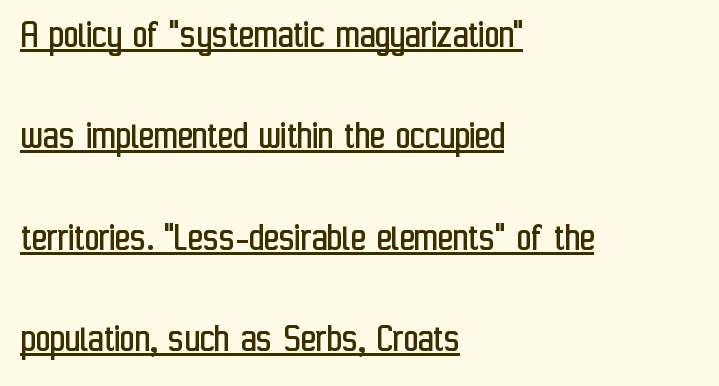
The image shows 41 px regular-weight, condensed sans-serif type, upright; set left-aligned, loose line spacing (2.47x), normal letter spacing, underlined; low stroke contrast and a medium x-height.
